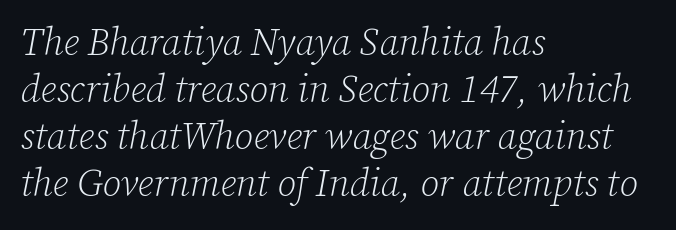
The image shows 38 px light serif type, italic (leaning right); set left-aligned, line spacing 1.24x, normal letter spacing, not underlined; low stroke contrast and a medium x-height.
